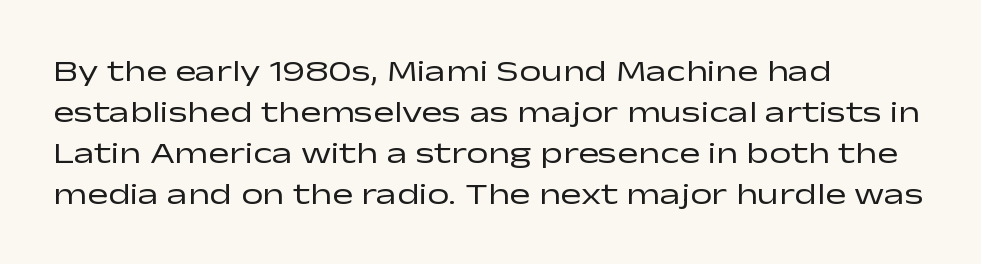
{"serif": "no", "italic": "no", "bold": "no", "weight": "regular", "width": "wide", "stroke_contrast": "low", "x_height": "medium", "monospaced": "no", "underline": "no", "align": "left", "line_spacing": "normal", "line_spacing_ratio": 1.32, "letter_spacing": "normal", "letter_spacing_em": 0.0, "glyph_px": 31}
